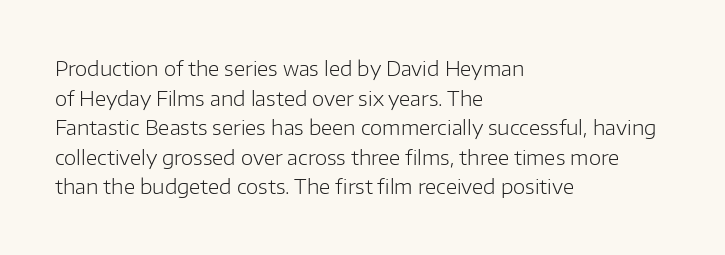
{"italic": "no", "bold": "no", "underline": "no", "align": "left", "line_spacing": "normal", "line_spacing_ratio": 1.48, "letter_spacing": "normal", "letter_spacing_em": 0.0, "glyph_px": 20}
